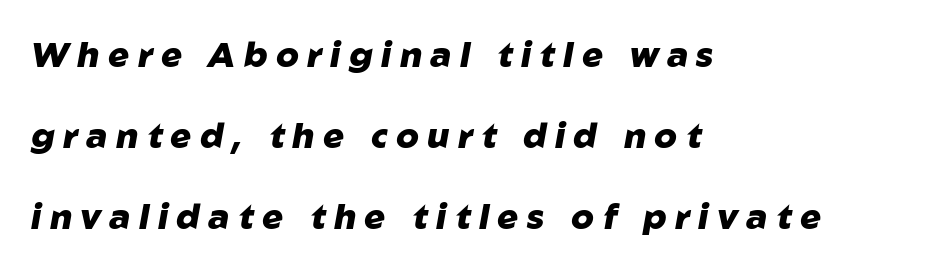
A dark, heavy texture on the line: the type is bold. The space directly below the letters is spotless. Each line starts at the same left margin while the right side varies. Do the characters align in a grid? No, the font is proportional. You could only call the tracking loose — the letters float apart.
